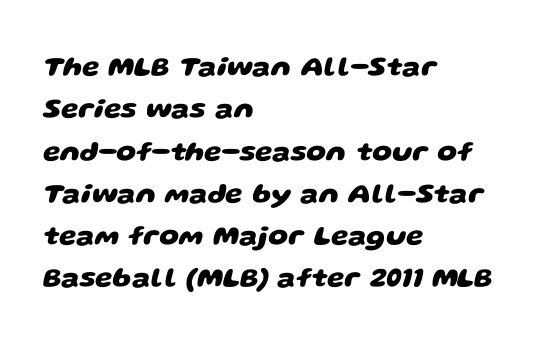
{"serif": "no", "bold": "yes", "weight": "heavy", "width": "wide", "stroke_contrast": "low", "x_height": "large", "monospaced": "no", "underline": "no", "align": "left", "line_spacing": "normal", "line_spacing_ratio": 1.51, "letter_spacing": "normal", "letter_spacing_em": 0.0, "glyph_px": 28}
